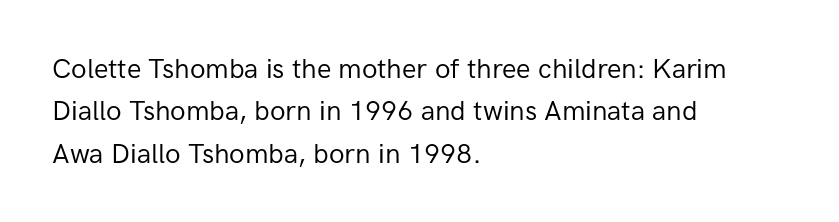
Characters follow at the spacing the type designer built in. Where is the straight margin? On the left. Weight: regular or lighter. Check the space under the baseline: it is left empty. Each new line begins a customary step beneath the previous one.
